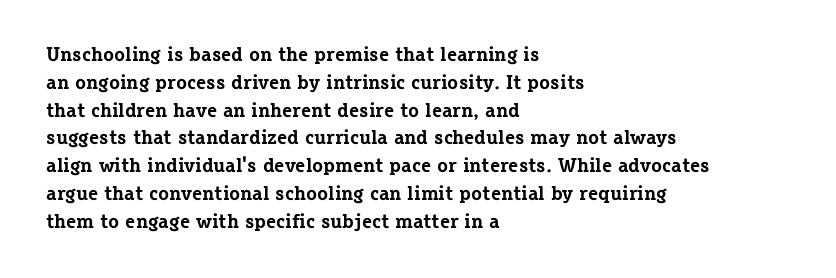
The image shows 20 px bold type, upright; set left-aligned, normal line spacing (1.39x), normal letter spacing, not underlined.
